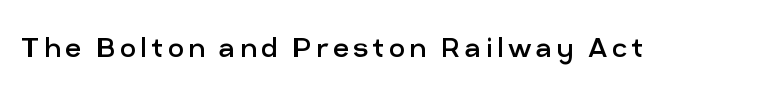
Spacing verdict: proportional, widths tailored to each character. Nothing heavy about these letters — not bold at all. Ascenders rise straight up at ninety degrees. A sans-serif font was chosen for this passage.
